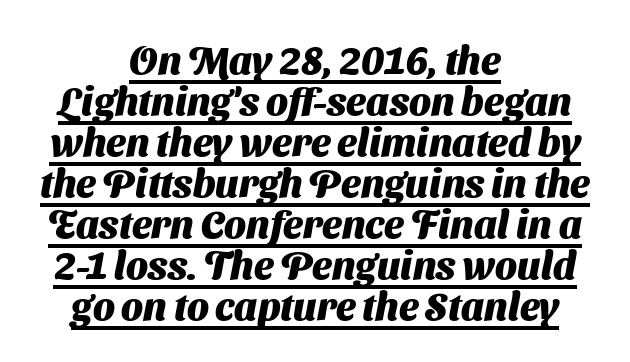
The image shows 39 px heavy sans-serif type; set centered, tight line spacing (1.05x), normal letter spacing, underlined; medium stroke contrast and a medium x-height.
